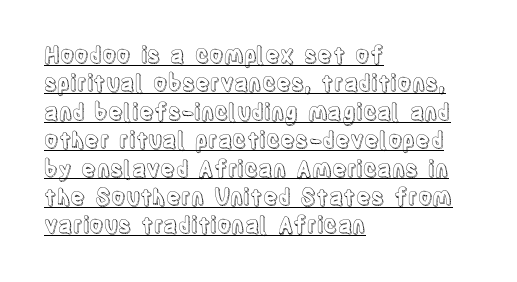
The image shows 22 px text type, upright; set left-aligned, normal line spacing (1.29x), normal letter spacing, underlined.
